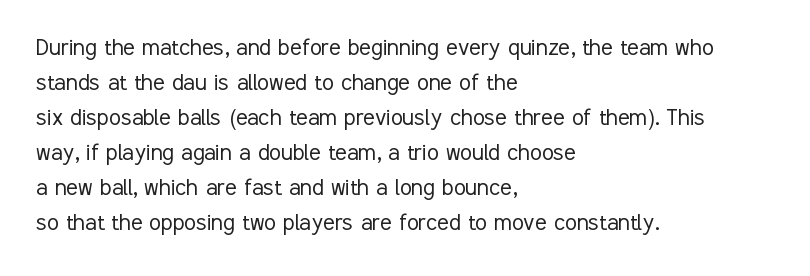
{"italic": "no", "bold": "no", "underline": "no", "align": "left", "line_spacing": "normal", "line_spacing_ratio": 1.3, "letter_spacing": "normal", "letter_spacing_em": 0.0, "glyph_px": 27}
